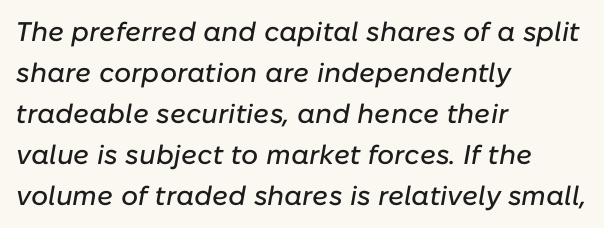
Q: Is the text italic (slanted)? A: Yes, it leans right by about 10 degrees.
Q: Is the text underlined? A: No.
Q: How is the paragraph aligned? A: Left-aligned.
Q: Is the spacing between letters normal or unusually wide? A: Normal.
Q: Is the spacing between lines tight, normal or loose? A: Normal.
